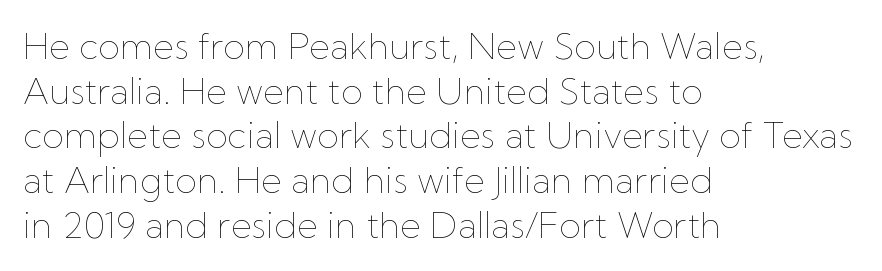
The image shows 36 px thin type, upright; set left-aligned, line spacing 1.24x, normal letter spacing, not underlined; low stroke contrast and a medium x-height.
